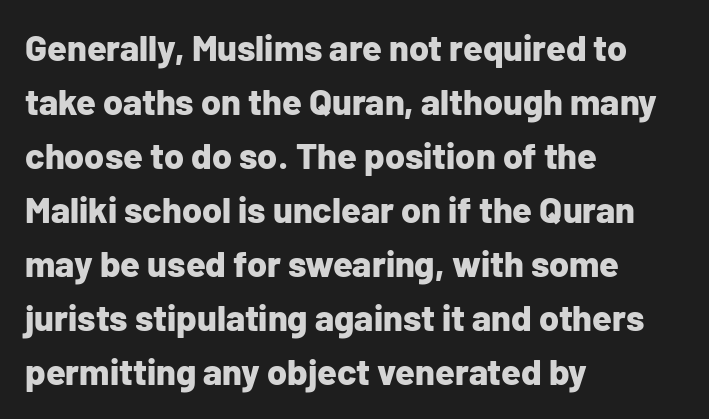
The image shows 36 px bold sans-serif type, upright; set left-aligned, normal line spacing (1.5x), normal letter spacing, not underlined; low stroke contrast and a medium x-height.
